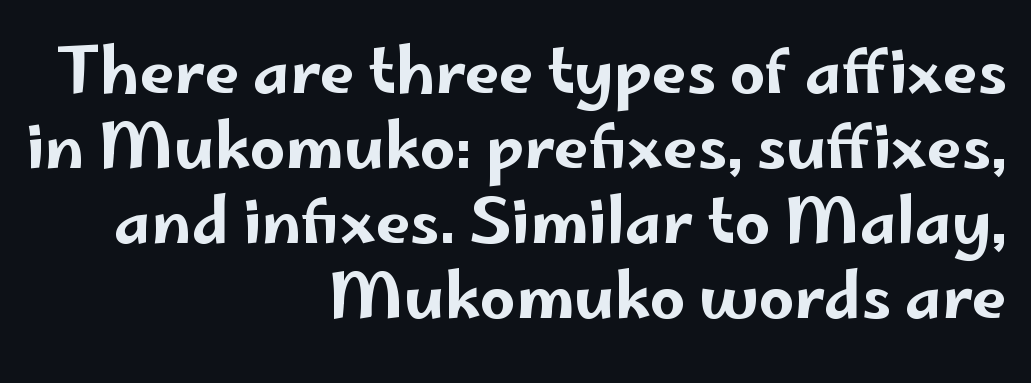
The passage shown is typeset with a sans-serif family. Tracking here is standard; glyphs follow each other at the usual distance. Line ends are locked; line starts wander. Looks like regular typesetting: each glyph gets only the width it needs. Any mark beneath the type? The region is blank. These lines were composed using upright roman letters.
